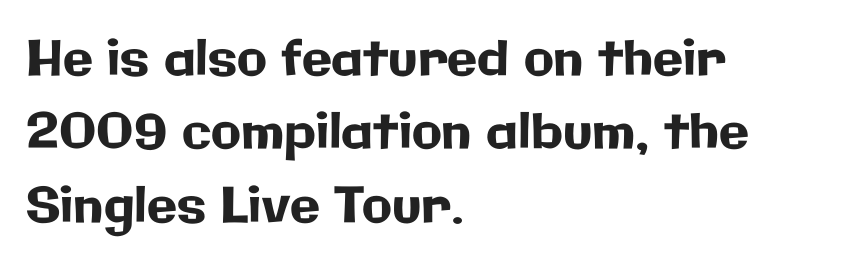
Normally led — the rows are evenly, conventionally spaced. Line beginnings align vertically; line endings do not. I'd call this a sans setting — the letters go barefoot. Underline: absent.
